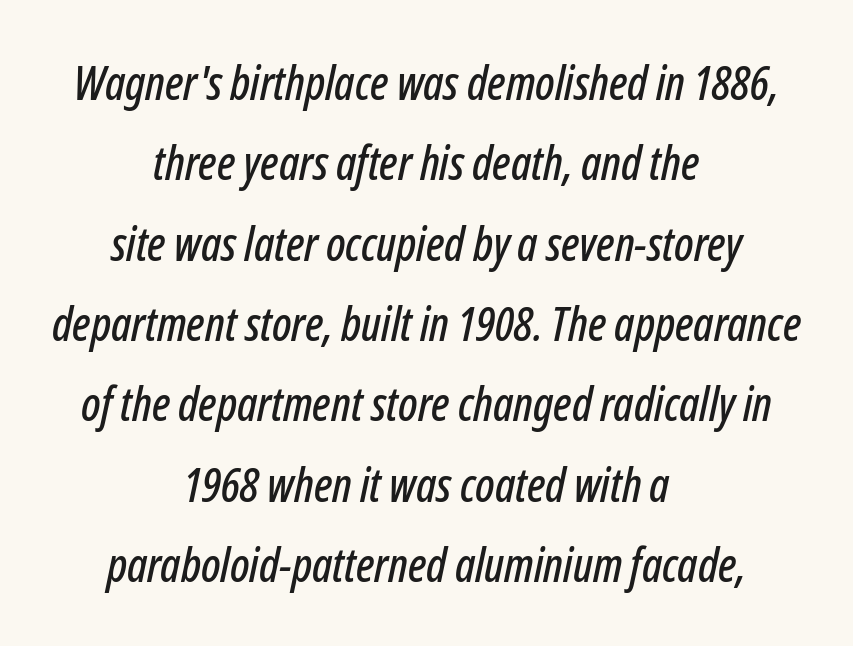
The image shows 47 px condensed type, italic (leaning right); set centered, line spacing 1.71x, normal letter spacing, not underlined; low stroke contrast and a medium x-height.
